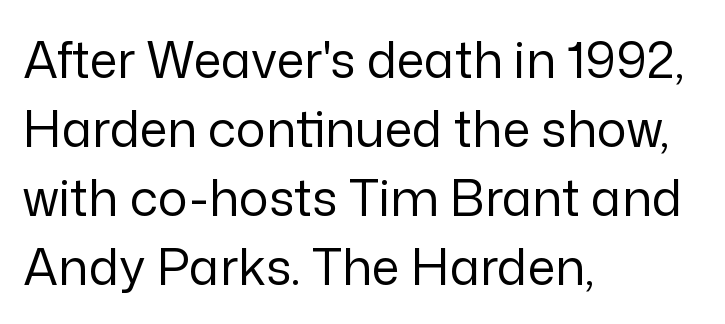
The image shows 50 px regular-weight sans-serif type, upright; set left-aligned, normal line spacing (1.38x), normal letter spacing, not underlined; low stroke contrast and a medium x-height.
